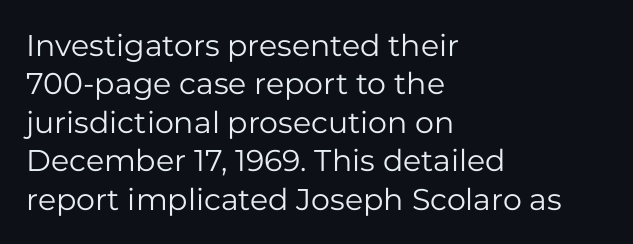
{"serif": "no", "italic": "no", "bold": "no", "weight": "regular", "width": "normal", "stroke_contrast": "low", "x_height": "medium", "monospaced": "no", "underline": "no", "align": "left", "line_spacing": "normal", "line_spacing_ratio": 1.28, "letter_spacing": "normal", "letter_spacing_em": 0.0, "glyph_px": 30}
